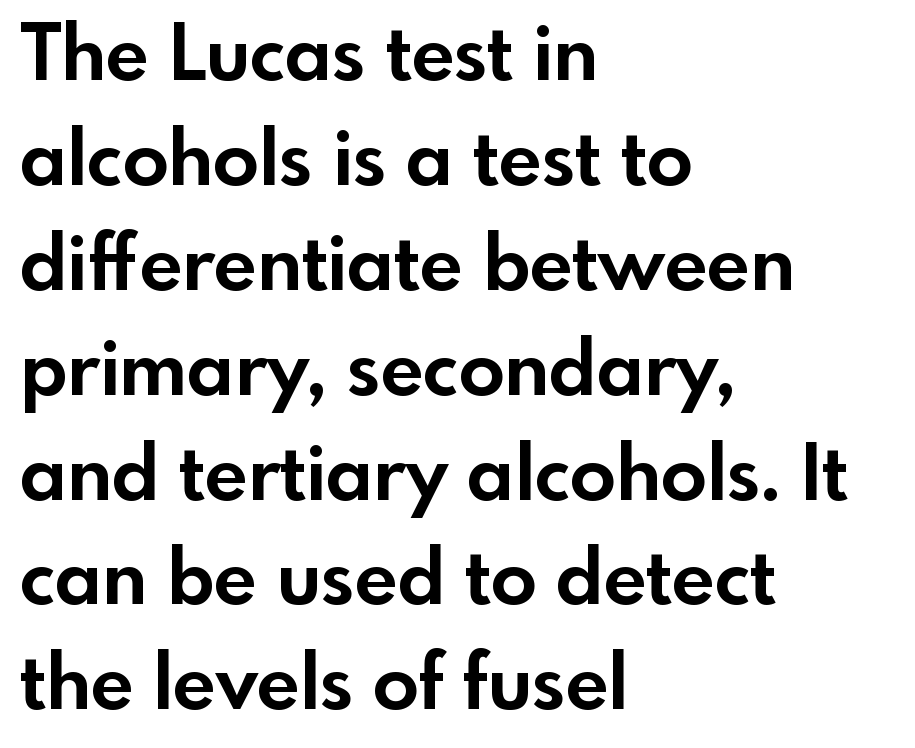
Posture: straight, roman, zero tilt. This sample has the flowing, uneven cadence of proportional lettering. The glyphs in this specimen are sans serif. What weight is shown? A full bold with thick strokes. Quick note: underline off. Tracking here is standard; glyphs follow each other at the usual distance.
